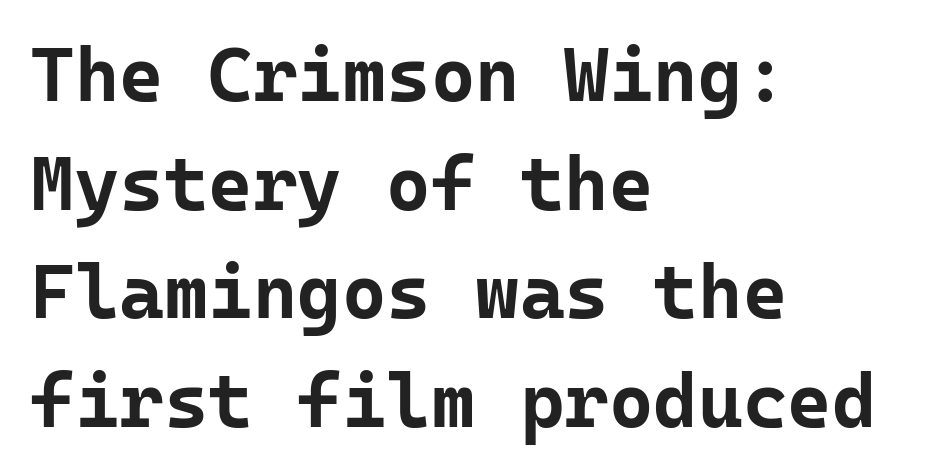
The image shows 76 px bold sans-serif type, upright, monospaced; set left-aligned, normal line spacing (1.43x), normal letter spacing, not underlined; low stroke contrast and a medium x-height.
